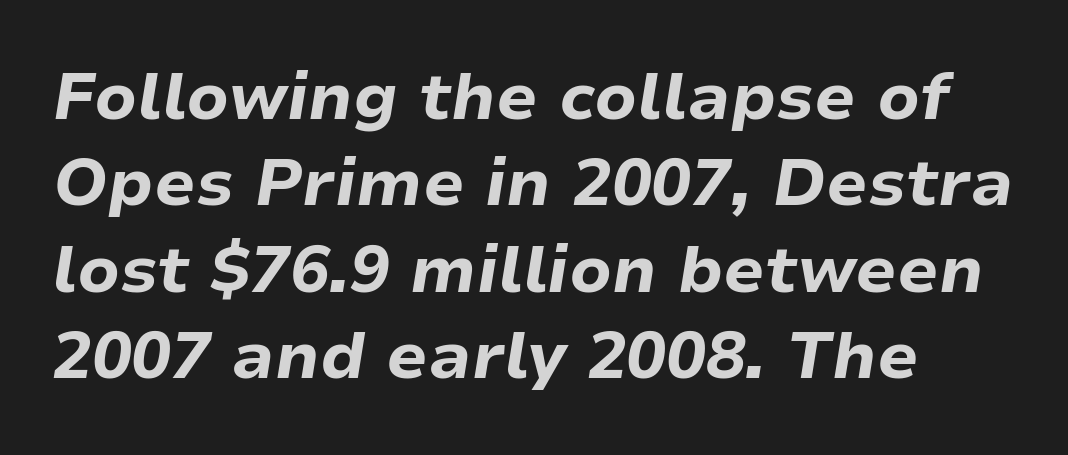
Does the weight exceed regular? Yes, all the way to bold. Line starts are locked; line ends wander. Think of a printed novel: that variable character pitch is what you see here. The letters are slanted; this is an italic face.
